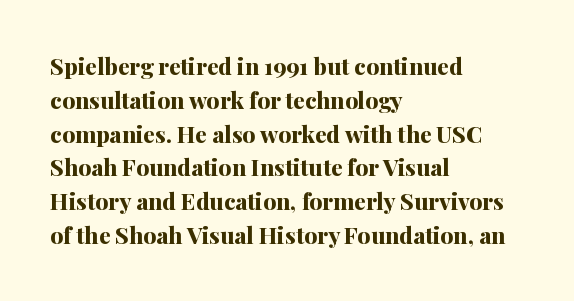
{"italic": "no", "bold": "yes", "underline": "no", "align": "left", "line_spacing": "normal", "line_spacing_ratio": 1.47, "letter_spacing": "normal", "letter_spacing_em": 0.0, "glyph_px": 23}
